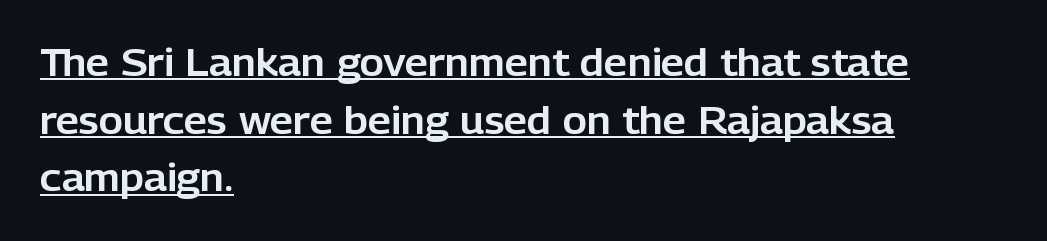
Typographically, this falls in the sans-serif category. Notice how a bar underscores the lettering throughout. Caption: multi-line text, flush left, ragged right. Horizontal bands of white between lines are of average thickness.
